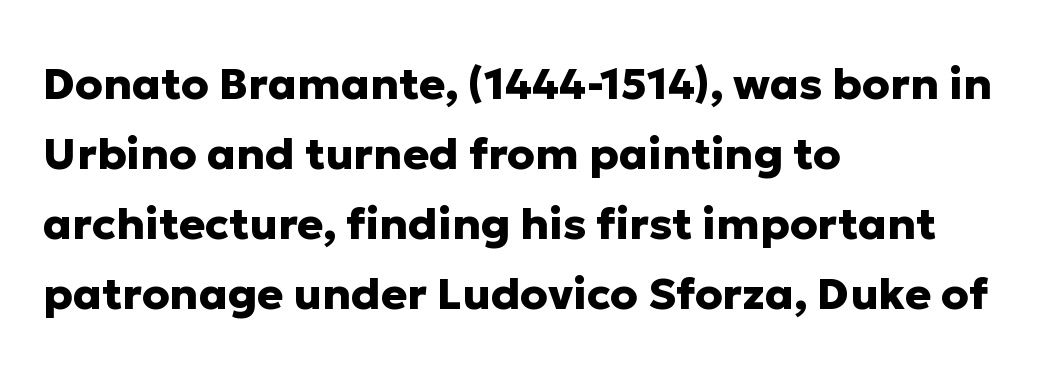
The image shows 44 px heavy sans-serif type, upright; set left-aligned, normal line spacing (1.59x), normal letter spacing, not underlined; low stroke contrast and a medium x-height.
